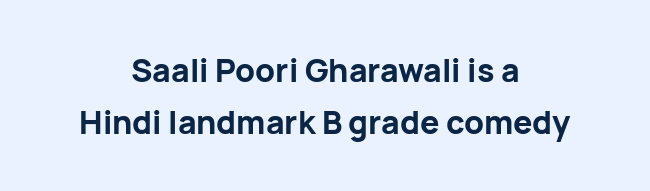
The image shows 32 px bold sans-serif type, upright; set centered, normal line spacing (1.61x), normal letter spacing, not underlined; low stroke contrast and a medium x-height.
